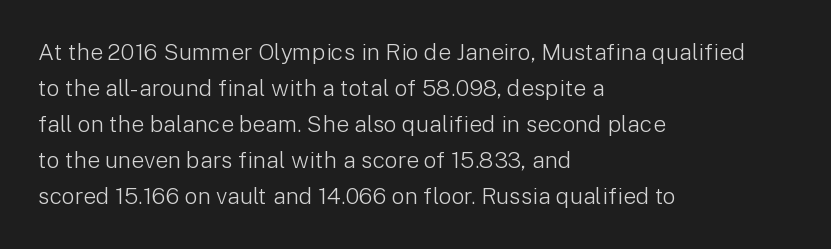
{"italic": "no", "bold": "no", "underline": "no", "align": "left", "line_spacing": "normal", "line_spacing_ratio": 1.57, "letter_spacing": "normal", "letter_spacing_em": 0.0, "glyph_px": 23}
